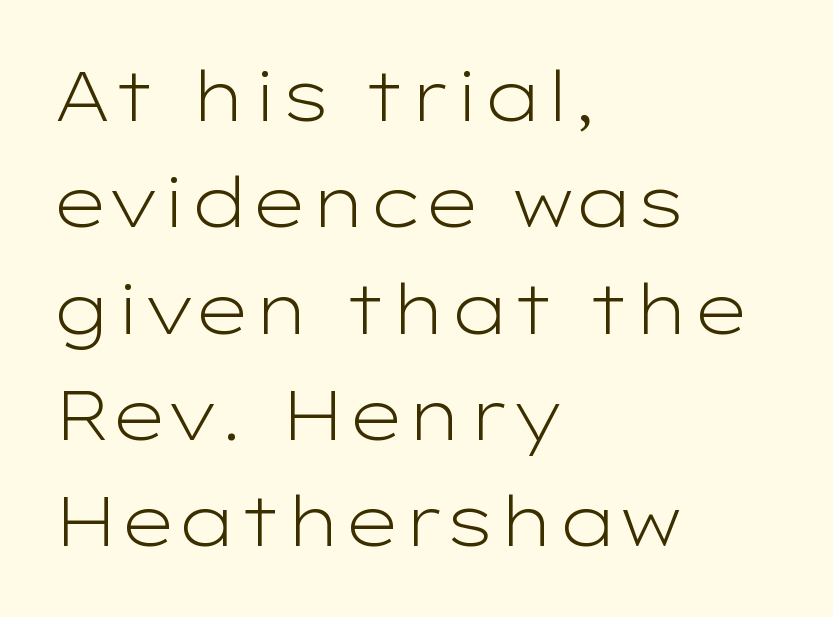
{"serif": "no", "italic": "no", "bold": "no", "weight": "light", "width": "wide", "stroke_contrast": "low", "x_height": "medium", "monospaced": "no", "underline": "no", "align": "left", "line_spacing": "normal", "line_spacing_ratio": 1.54, "letter_spacing": "normal", "letter_spacing_em": 0.0, "glyph_px": 69}
